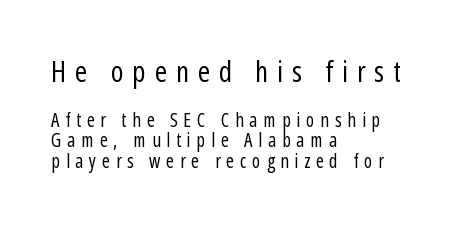
{"serif": "no", "italic": "no", "bold": "no", "weight": "regular", "width": "condensed", "stroke_contrast": "low", "x_height": "medium", "monospaced": "no", "underline": "no", "align": "left", "line_spacing": "tight", "line_spacing_ratio": 1.08, "letter_spacing": "wide", "letter_spacing_em": 0.31, "larger_block": "first", "size_ratio": 1.53, "glyph_px": 29}
